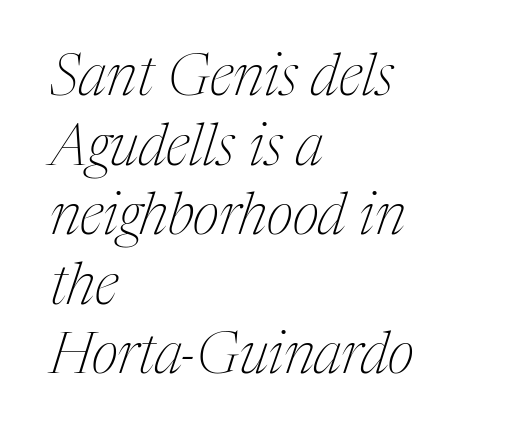
The image shows 58 px thin, condensed serif type, italic (leaning right); set left-aligned, line spacing 1.2x, normal letter spacing, not underlined; medium stroke contrast and a medium x-height.
